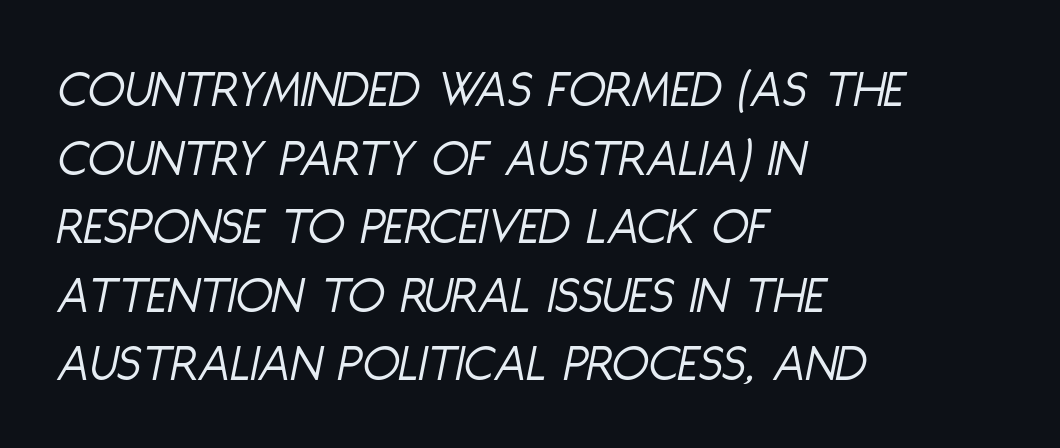
Q: Is the text bold? A: No.
Q: Is the text italic (slanted)? A: Yes, it leans right by about 11 degrees.
Q: Is the text underlined? A: No.
Q: How is the paragraph aligned? A: Left-aligned.
Q: Is the spacing between letters normal or unusually wide? A: Normal.
Q: Is the spacing between lines tight, normal or loose? A: Normal.
Q: Width (condensed, normal, or wide)? A: Condensed.
Q: Stroke contrast? A: Low.
Q: x-height? A: Large.
Q: Monospaced? A: No.
